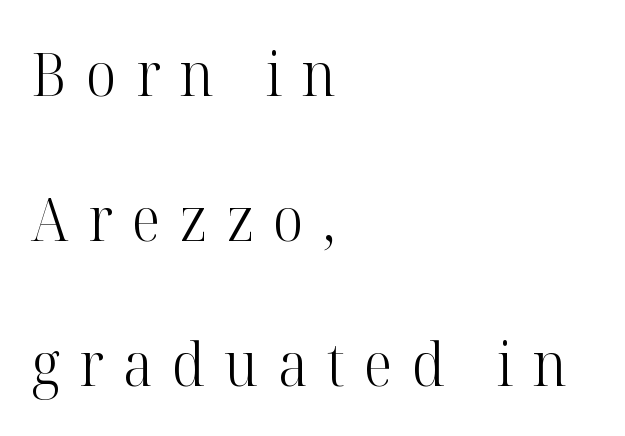
Tracking here is generous; glyphs stand well apart from one another. Type style note: has serifs. The typography opts for an upright posture over an oblique one. The strokes are not fattened; the text isn't bold. One-word summary of the alignment: left.
